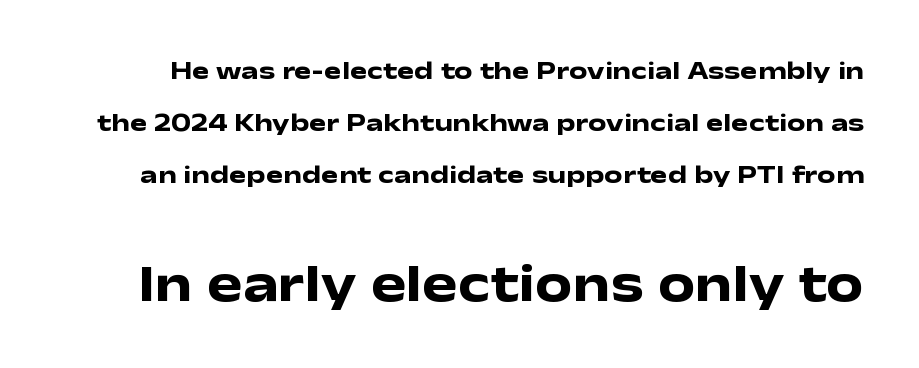
Q: Is the text bold? A: Yes.
Q: Is the text italic (slanted)? A: No, it is upright.
Q: Is the typeface a serif or a sans-serif typeface? A: Sans-serif.
Q: Is the text underlined? A: No.
Q: Is the spacing between letters normal or unusually wide? A: Normal.
Q: Is the spacing between lines tight, normal or loose? A: Loose.
Q: Which block of text is set in a larger size, the first (top) or the second (bottom)? A: The second (bottom) one.
Q: Width (condensed, normal, or wide)? A: Wide.
Q: Stroke contrast? A: Low.
Q: x-height? A: Medium.
Q: Monospaced? A: No.
